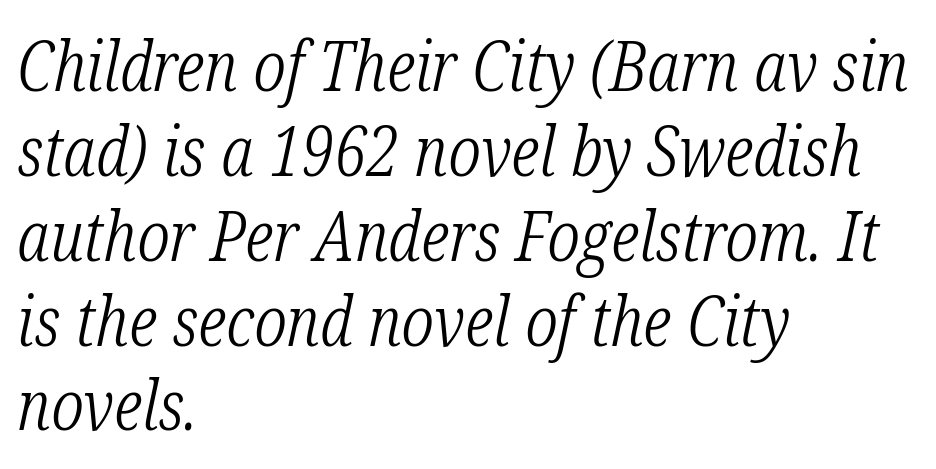
Q: Is the text bold? A: No.
Q: Is the text italic (slanted)? A: Yes, it leans right by about 12 degrees.
Q: Is the typeface a serif or a sans-serif typeface? A: Serif.
Q: Is the text underlined? A: No.
Q: How is the paragraph aligned? A: Left-aligned.
Q: Is the spacing between letters normal or unusually wide? A: Normal.
Q: Width (condensed, normal, or wide)? A: Condensed.
Q: Stroke contrast? A: Low.
Q: x-height? A: Medium.
Q: Monospaced? A: No.
